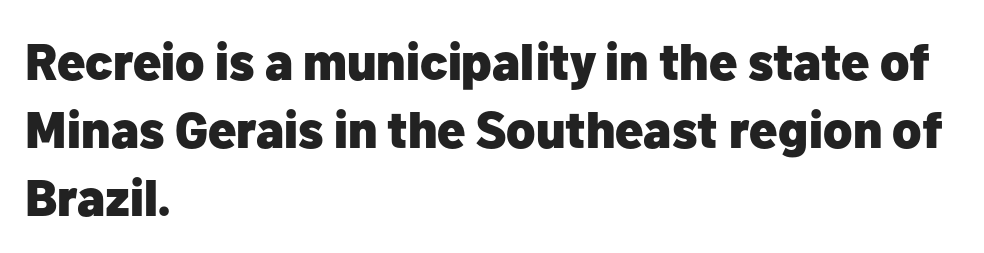
The characters look thick and weighty, a clear bold. Leading: standard. Each letter keeps its own natural width here, so spacing adapts to shape. The letters sit at their default tracking, neither squeezed nor spread.
